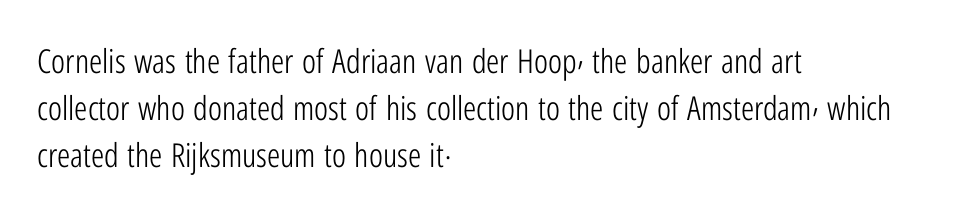
Any mark beneath the type? The region is blank. Successive baselines arrive at the customary interval. Vertical stems look standard width or narrower in stroke. The passage shown is typed in a proportional face where columns would drift. Serifs: no, the terminals of the letterforms are clean. Does the copy run flush right? No — it runs flush left.
